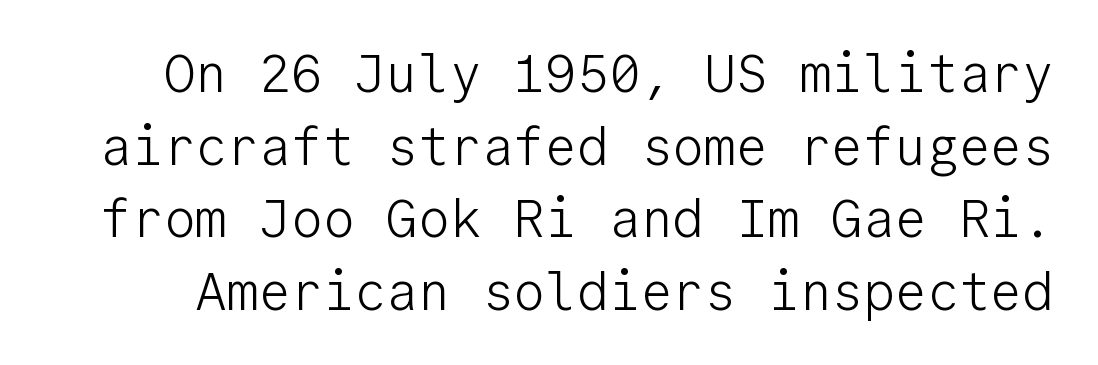
The image shows 53 px light sans-serif type, upright, monospaced; set normal line spacing (1.37x), normal letter spacing, not underlined; low stroke contrast and a medium x-height.
